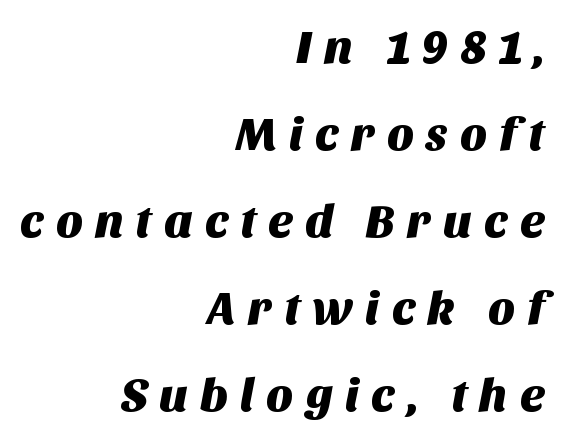
{"serif": "no", "width": "normal", "stroke_contrast": "medium", "x_height": "large", "monospaced": "no", "underline": "no", "align": "right", "line_spacing_ratio": 1.85, "letter_spacing": "wide", "letter_spacing_em": 0.24, "glyph_px": 47}
